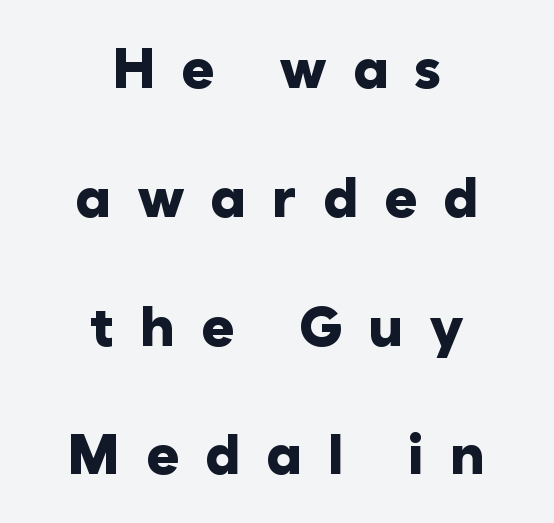
The image shows 56 px heavy sans-serif type, upright; set centered, loose line spacing (2.3x), unusually wide letter spacing (+0.46 em), not underlined; low stroke contrast and a medium x-height.
